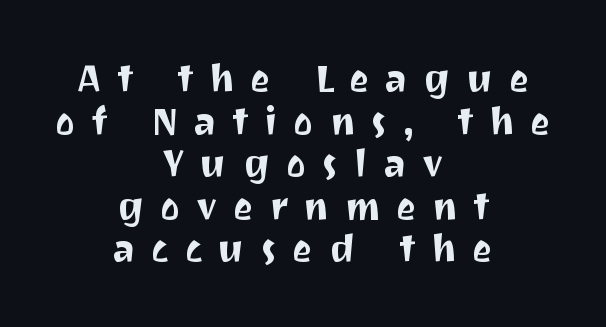
No word sits above an underline. The face used here is a sans, in the tradition of grotesques and geometrics. Visually the block forms a symmetrical silhouette, jagged on both flanks. Tracking here is generous; glyphs stand well apart from one another.
